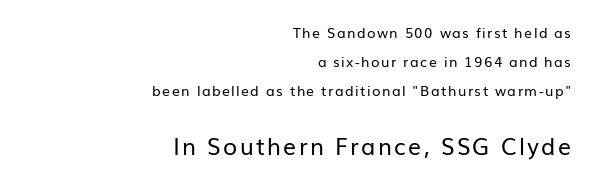
A typesetter would call this leading open, well beyond the default. A bare baseline throughout the passage. Stem width sits at or under what a default text font uses. The rendering enlarges the type as you move from the upper chunk to the lower. These lines are set flush right with a ragged left edge.
